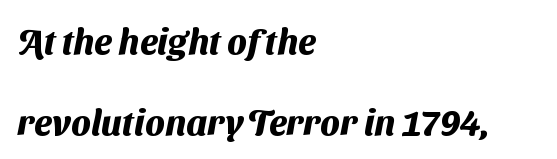
The image shows 36 px heavy sans-serif type; set left-aligned, loose line spacing (2.24x), normal letter spacing, not underlined; medium stroke contrast and a medium x-height.
